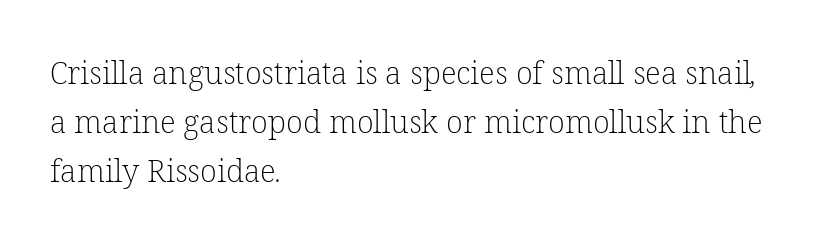
Q: Is the text bold? A: No.
Q: Is the typeface a serif or a sans-serif typeface? A: Serif.
Q: Is the text underlined? A: No.
Q: How is the paragraph aligned? A: Left-aligned.
Q: Is the spacing between letters normal or unusually wide? A: Normal.
Q: Is the spacing between lines tight, normal or loose? A: Normal.
Q: Width (condensed, normal, or wide)? A: Normal.
Q: Stroke contrast? A: Low.
Q: x-height? A: Medium.
Q: Monospaced? A: No.
